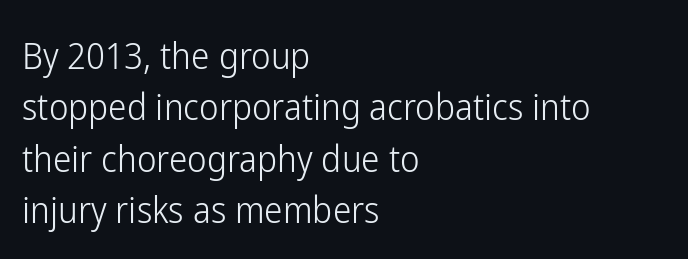
This is roman type, the default non-slanted kind. The gap between lines stays unmarked. The line texture is even and compact thanks to regular tracking. Vertically, the passage feels balanced, rows spaced as you'd expect. The rendering uses natural spacing where letterforms have individual widths.
